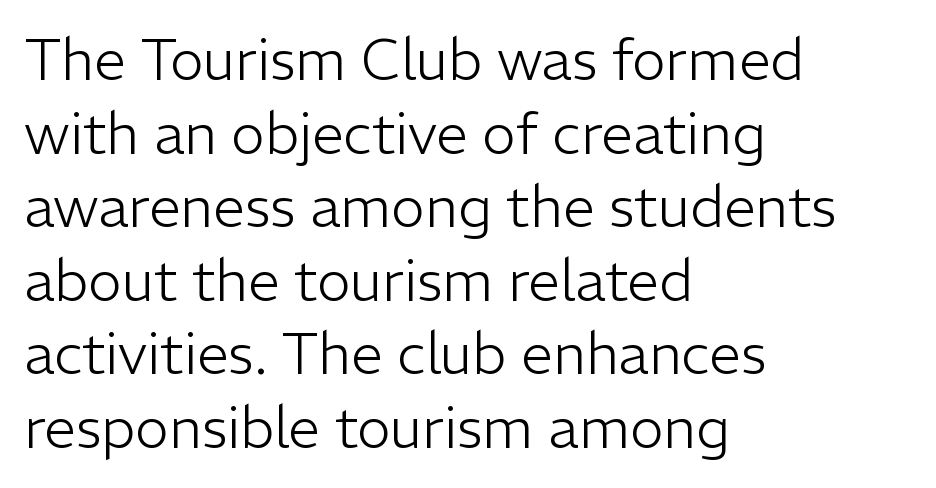
To sum up the face: it is a sans, with no serifs. Glance below the letters and you will spot only blank space. The typeface has the unassuming heft of standard copy or less. Note the varied advance widths — an 'i' is clearly narrower than an 'm'. The passage shown has conventional tracking throughout. One-word summary of the alignment: left.
